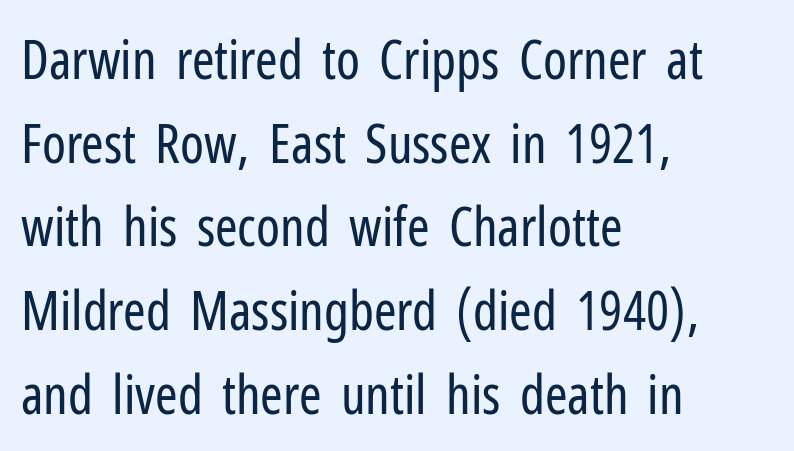
Q: Is the text bold? A: No.
Q: Is the text italic (slanted)? A: No, it is upright.
Q: Is the typeface a serif or a sans-serif typeface? A: Sans-serif.
Q: Is the text underlined? A: No.
Q: How is the paragraph aligned? A: Left-aligned.
Q: Is the spacing between letters normal or unusually wide? A: Normal.
Q: Is the spacing between lines tight, normal or loose? A: Normal.
Q: Width (condensed, normal, or wide)? A: Condensed.
Q: Stroke contrast? A: Low.
Q: x-height? A: Medium.
Q: Monospaced? A: No.
